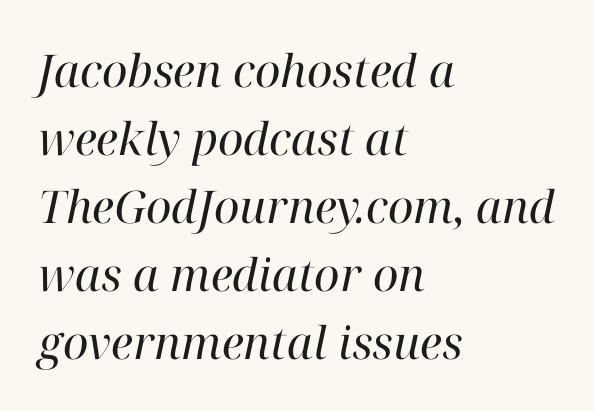
{"serif": "yes", "italic": "yes", "lean": "right", "slant_degrees": 12, "bold": "no", "weight": "regular", "width": "normal", "stroke_contrast": "high", "x_height": "medium", "monospaced": "no", "underline": "no", "align": "left", "line_spacing": "normal", "line_spacing_ratio": 1.51, "letter_spacing": "normal", "letter_spacing_em": 0.0, "glyph_px": 45}
